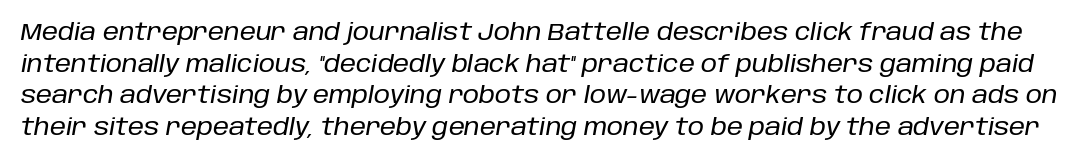
The image shows 23 px text type, italic (leaning right); set normal line spacing (1.38x), normal letter spacing, not underlined.
